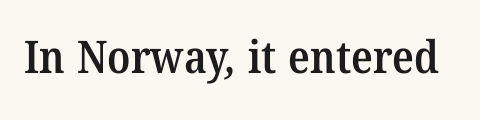
Q: Is the text bold? A: Semi-bold.
Q: Is the typeface a serif or a sans-serif typeface? A: Serif.
Q: Is the text underlined? A: No.
Q: Is the spacing between letters normal or unusually wide? A: Normal.
Q: Width (condensed, normal, or wide)? A: Normal.
Q: Stroke contrast? A: Medium.
Q: x-height? A: Medium.
Q: Monospaced? A: No.
